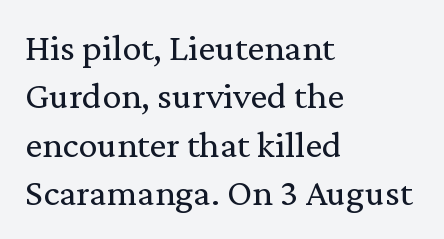
In terms of letterspacing, this is plain default setting. A typesetter would label this face a serif. The type sits square on the baseline with zero lean. Do the characters align in a grid? No, the font is proportional. Rule under the text: the space is simply empty.
